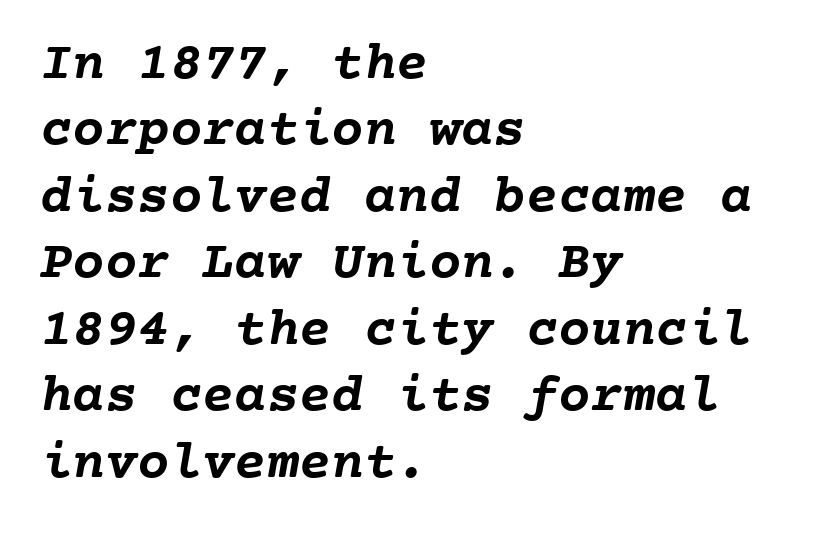
Each word holds together tightly as a unit, with standard inter-letter gaps. Just letters on the line, the space beneath them empty. Weight: bold. The lines are quadded left. Do the characters align in a grid? Yes, the font is monospaced.
